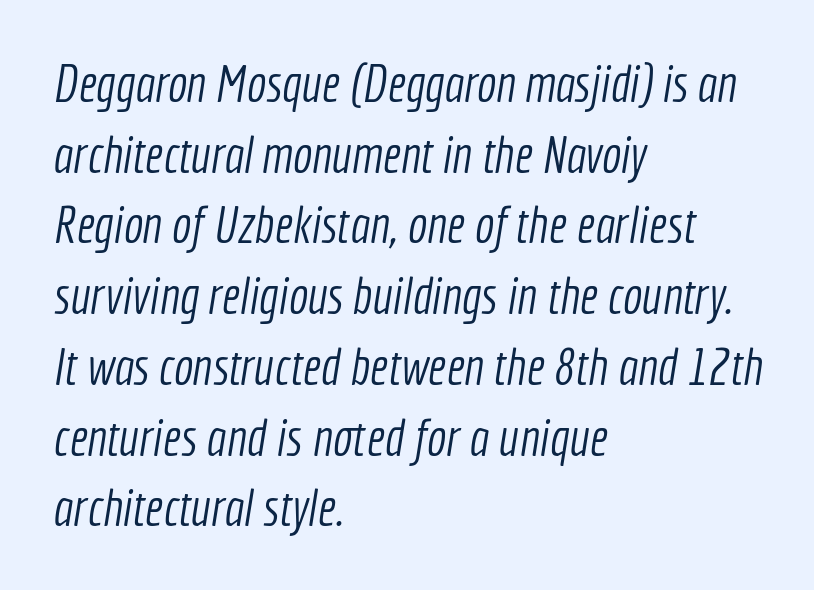
The image shows 52 px light, condensed sans-serif type; set left-aligned, normal line spacing (1.36x), normal letter spacing, not underlined; a medium x-height.
